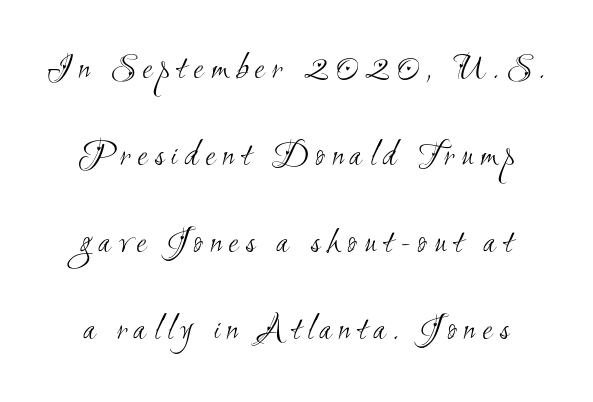
The image shows 37 px light, condensed sans-serif type; set loose line spacing (2.35x), not underlined; medium stroke contrast and a small x-height.
